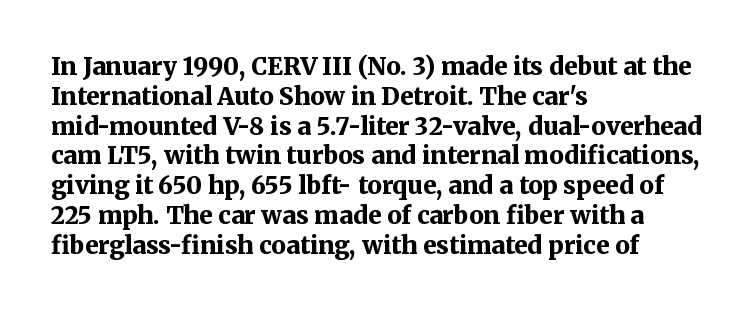
Every character sits straight up, as roman type does. This rendering uses left alignment, leaving the right contour irregular. Letters rest on an invisible, unmarked baseline. The passage shown has conventional tracking throughout. Pretty heavy lettering here — definitely bold.
